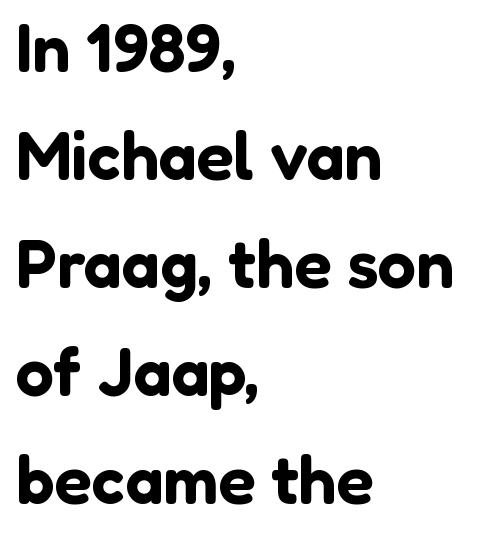
Q: Is the text italic (slanted)? A: No, it is upright.
Q: Is the typeface a serif or a sans-serif typeface? A: Sans-serif.
Q: Is the text underlined? A: No.
Q: How is the paragraph aligned? A: Left-aligned.
Q: Is the spacing between letters normal or unusually wide? A: Normal.
Q: Is the spacing between lines tight, normal or loose? A: Normal.
Q: Width (condensed, normal, or wide)? A: Normal.
Q: Stroke contrast? A: Low.
Q: x-height? A: Medium.
Q: Monospaced? A: No.
